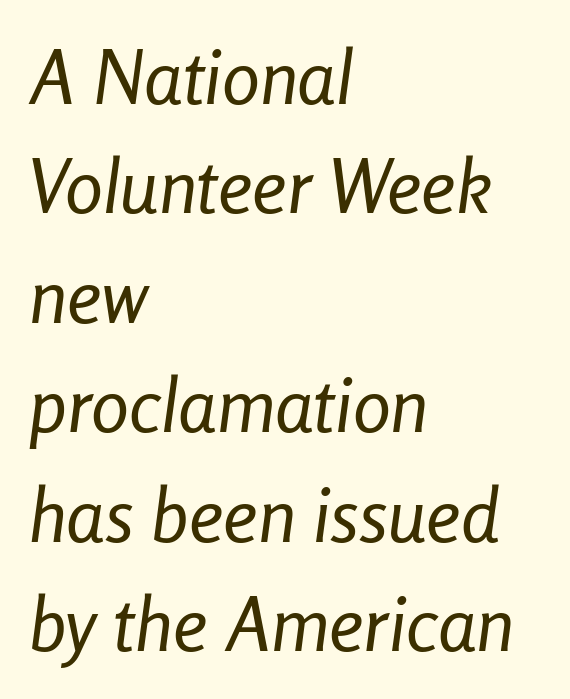
The vertical gap from one line to the next is medium. This rendering uses left alignment, leaving the right contour irregular. This sample has the flowing, uneven cadence of proportional lettering. Standard letterfit; no display-style spreading of the glyphs. Underline: absent. This is not heavy type; no bold has been used.
